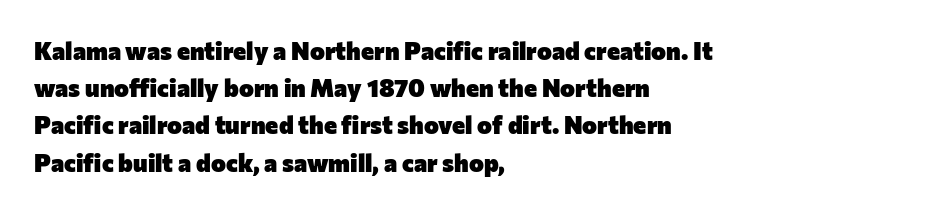
{"italic": "no", "bold": "yes", "underline": "no", "align": "left", "line_spacing": "normal", "line_spacing_ratio": 1.49, "letter_spacing": "normal", "letter_spacing_em": 0.0, "glyph_px": 25}
